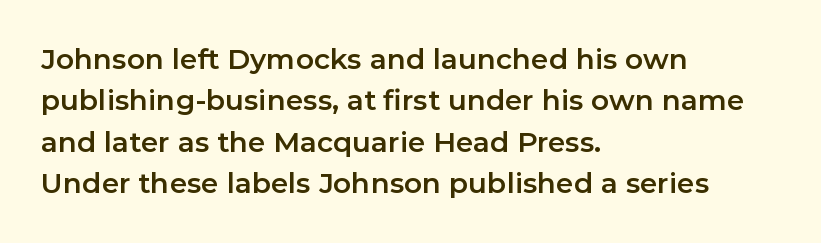
Left-aligned paragraph, ragged on the right. Notice how the stems are strictly vertical — no italics here. Varying glyph widths throughout — classic text-font behaviour. This block has exactly the height ordinary leading produces. Stroke terminals: plain, sans-serif. Glyph-to-glyph distance matches everyday printed text.
